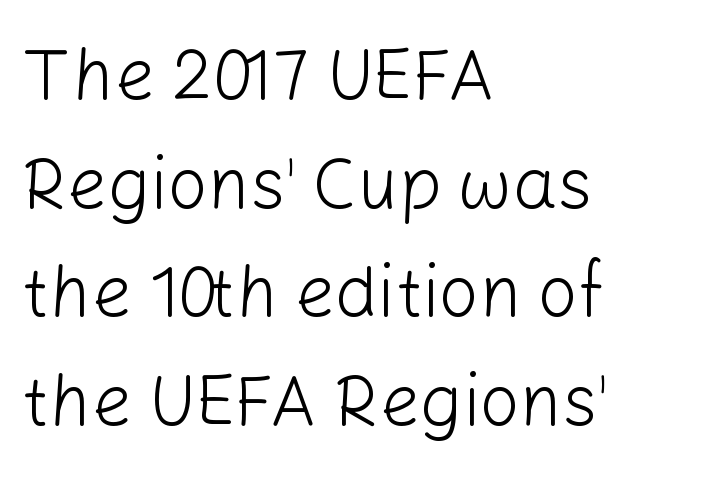
The image shows 71 px light sans-serif type, upright; set left-aligned, normal line spacing (1.53x), normal letter spacing, not underlined; low stroke contrast and a medium x-height.
